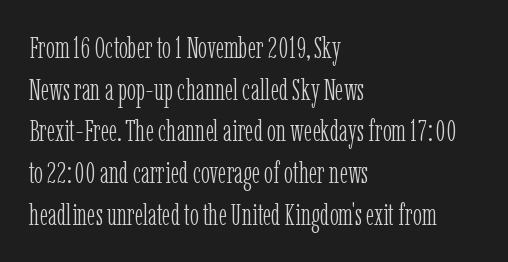
Q: Is the text bold? A: No.
Q: Is the text italic (slanted)? A: No, it is upright.
Q: Is the typeface a serif or a sans-serif typeface? A: Serif.
Q: Is the text underlined? A: No.
Q: How is the paragraph aligned? A: Left-aligned.
Q: Is the spacing between letters normal or unusually wide? A: Normal.
Q: Is the spacing between lines tight, normal or loose? A: Normal.
Q: Width (condensed, normal, or wide)? A: Condensed.
Q: Stroke contrast? A: Low.
Q: x-height? A: Medium.
Q: Monospaced? A: No.
